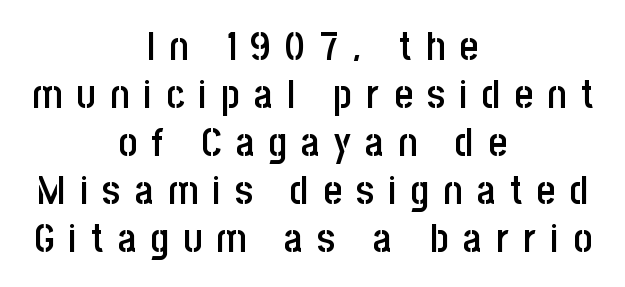
The image shows 40 px semibold, condensed sans-serif type, upright; set centered, line spacing 1.2x, unusually wide letter spacing (+0.36 em), not underlined; low stroke contrast and a large x-height.
